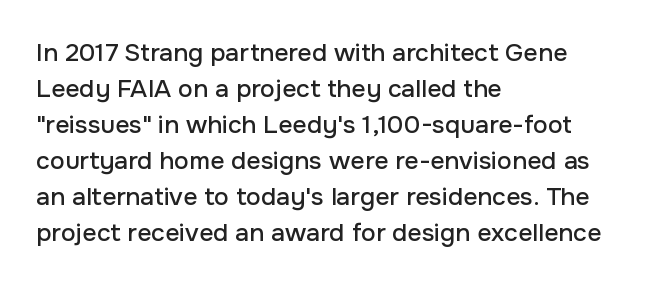
Vertically, the passage feels balanced, rows spaced as you'd expect. Every character sits straight up, as roman type does. A typesetter would call this zero additional tracking. Each line starts at the same left margin while the right side varies. Descenders are the only things crossing below the line.
